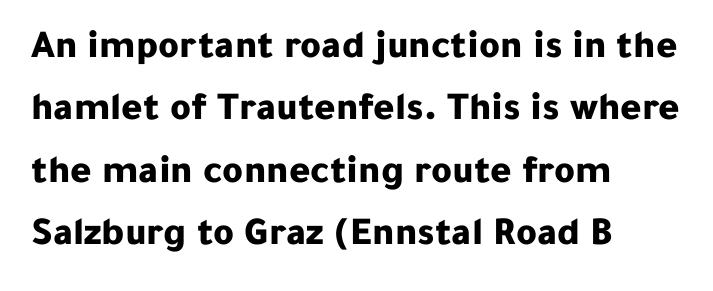
Q: Is the text bold? A: Yes.
Q: Is the text italic (slanted)? A: No, it is upright.
Q: Is the typeface a serif or a sans-serif typeface? A: Sans-serif.
Q: Is the text underlined? A: No.
Q: How is the paragraph aligned? A: Left-aligned.
Q: Is the spacing between letters normal or unusually wide? A: Normal.
Q: Is the spacing between lines tight, normal or loose? A: Normal.
Q: Width (condensed, normal, or wide)? A: Normal.
Q: Stroke contrast? A: Low.
Q: x-height? A: Medium.
Q: Monospaced? A: No.
